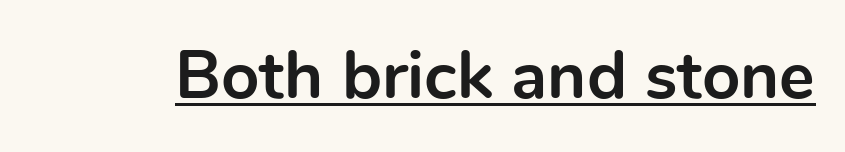
The image shows 67 px bold sans-serif type, upright; set normal letter spacing, underlined; a medium x-height.
